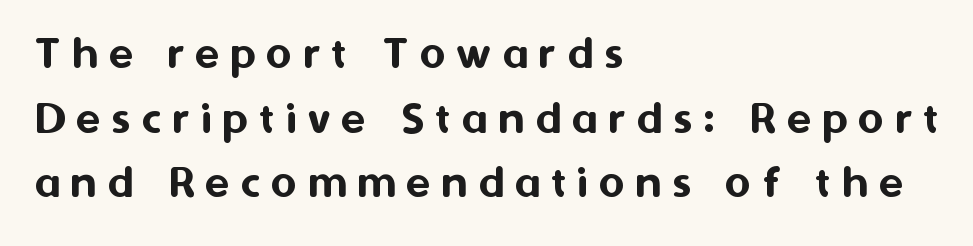
{"serif": "no", "italic": "no", "width": "normal", "stroke_contrast": "medium", "x_height": "medium", "monospaced": "no", "underline": "no", "align": "left", "line_spacing": "normal", "line_spacing_ratio": 1.32, "letter_spacing": "wide", "letter_spacing_em": 0.23, "glyph_px": 49}
